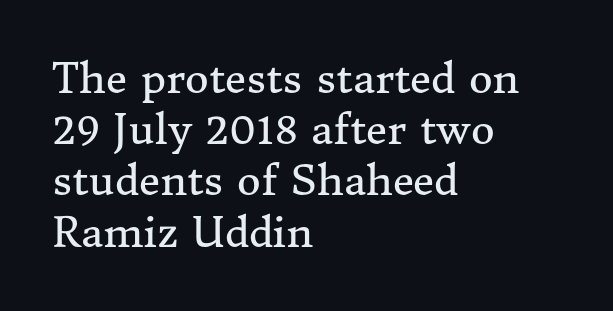
{"serif": "yes", "italic": "no", "bold": "no", "weight": "regular", "width": "normal", "stroke_contrast": "medium", "x_height": "medium", "monospaced": "no", "underline": "no", "align": "left", "line_spacing": "normal", "line_spacing_ratio": 1.25, "letter_spacing": "normal", "letter_spacing_em": 0.0, "glyph_px": 41}
